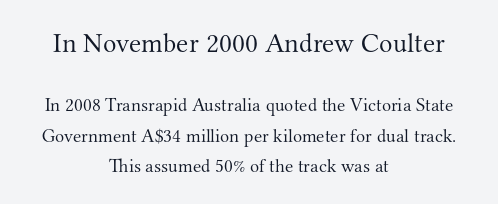
Q: Is the text bold? A: No.
Q: Is the text italic (slanted)? A: No, it is upright.
Q: Is the typeface a serif or a sans-serif typeface? A: Serif.
Q: Is the text underlined? A: No.
Q: How is the paragraph aligned? A: Centered.
Q: Is the spacing between letters normal or unusually wide? A: Normal.
Q: Is the spacing between lines tight, normal or loose? A: Normal.
Q: Which block of text is set in a larger size, the first (top) or the second (bottom)? A: The first (top) one.
Q: Width (condensed, normal, or wide)? A: Normal.
Q: Stroke contrast? A: Medium.
Q: x-height? A: Small.
Q: Monospaced? A: No.
